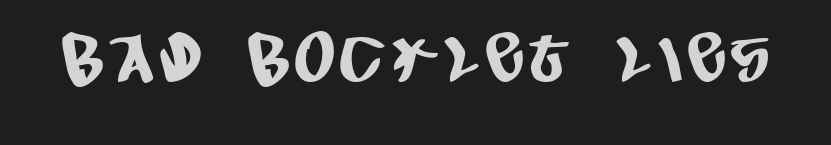
Clear beneath every line of the passage. Are there feet on the stems? There aren't — it's a sans. You could not count columns in this text — the font is proportionally spaced.
